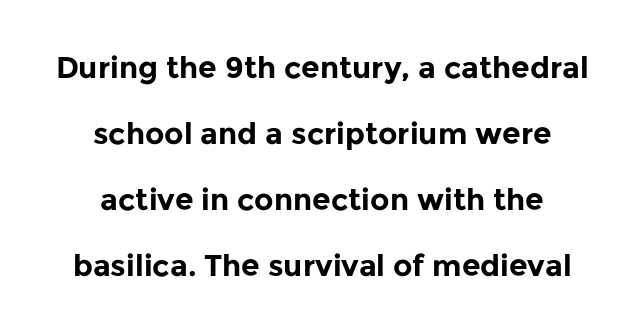
The image shows 30 px bold sans-serif type, upright; set centered, loose line spacing (2.2x), normal letter spacing, not underlined; low stroke contrast and a medium x-height.
